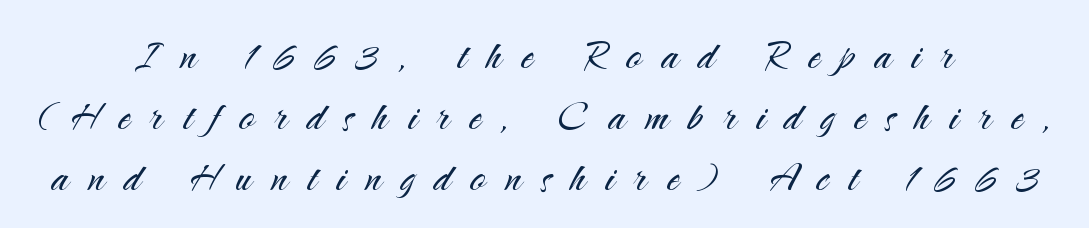
The image shows 50 px light sans-serif type; set centered, line spacing 1.22x, unusually wide letter spacing (+0.4 em), not underlined; medium stroke contrast and a small x-height.
